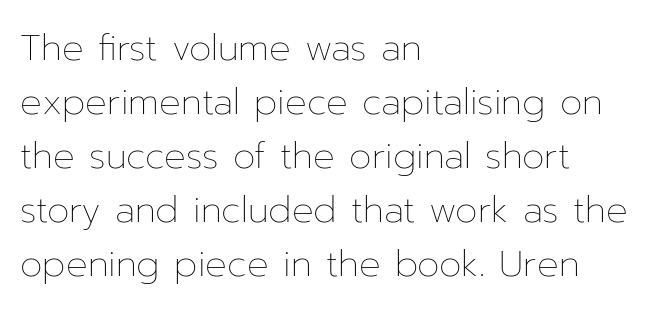
Q: Is the text bold? A: No.
Q: Is the text italic (slanted)? A: No, it is upright.
Q: Is the text underlined? A: No.
Q: How is the paragraph aligned? A: Left-aligned.
Q: Is the spacing between letters normal or unusually wide? A: Normal.
Q: Is the spacing between lines tight, normal or loose? A: Normal.
Q: Width (condensed, normal, or wide)? A: Normal.
Q: Stroke contrast? A: Low.
Q: x-height? A: Medium.
Q: Monospaced? A: No.
